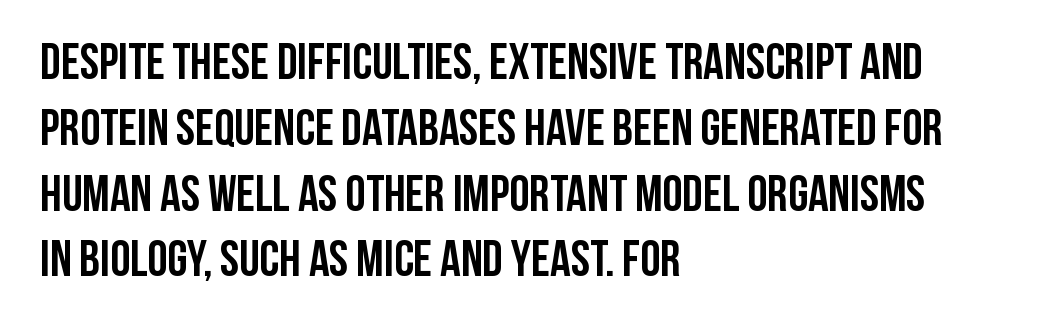
These lines sit exactly where default settings would place them. Unmarked baselines from the first word to the last. Unlike a traditional serif, this face leaves its strokes unadorned. The line texture is even and compact thanks to regular tracking. Does the copy run flush right? No — it runs flush left.
